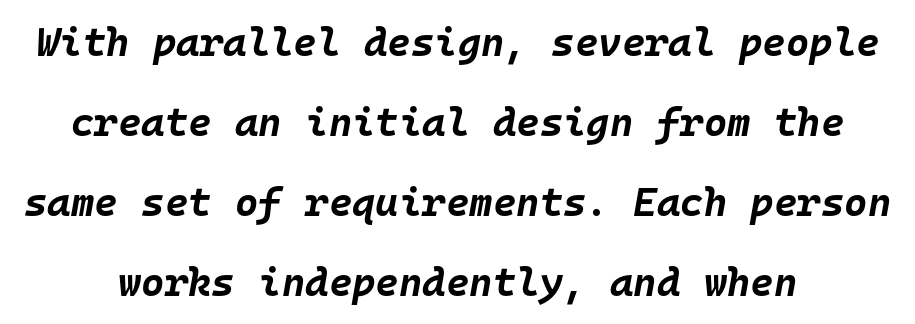
{"italic": "yes", "lean": "right", "slant_degrees": 10, "bold": "yes", "weight": "bold", "width": "normal", "stroke_contrast": "low", "x_height": "large", "monospaced": "yes", "underline": "no", "align": "center", "line_spacing": "loose", "line_spacing_ratio": 2.0, "letter_spacing": "normal", "letter_spacing_em": 0.0, "glyph_px": 40}
